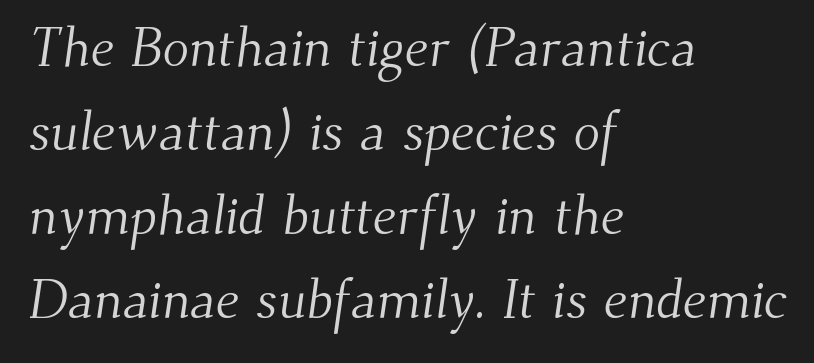
Q: Is the text bold? A: No.
Q: Is the typeface a serif or a sans-serif typeface? A: Serif.
Q: Is the text underlined? A: No.
Q: How is the paragraph aligned? A: Left-aligned.
Q: Is the spacing between letters normal or unusually wide? A: Normal.
Q: Is the spacing between lines tight, normal or loose? A: Normal.
Q: Width (condensed, normal, or wide)? A: Normal.
Q: Stroke contrast? A: Medium.
Q: x-height? A: Small.
Q: Monospaced? A: No.
